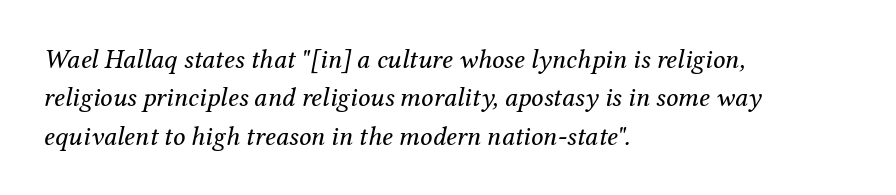
Q: Is the text bold? A: No.
Q: Is the text italic (slanted)? A: Yes, it leans right by about 12 degrees.
Q: Is the text underlined? A: No.
Q: How is the paragraph aligned? A: Left-aligned.
Q: Is the spacing between letters normal or unusually wide? A: Normal.
Q: Is the spacing between lines tight, normal or loose? A: Normal.
